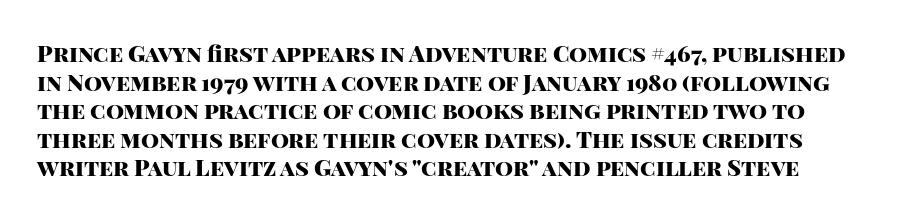
{"italic": "no", "bold": "yes", "underline": "no", "line_spacing_ratio": 1.24, "letter_spacing": "normal", "letter_spacing_em": 0.0, "glyph_px": 23}
